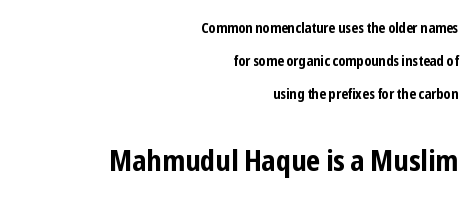
Q: Is the text bold? A: Yes.
Q: Is the text italic (slanted)? A: No, it is upright.
Q: Is the typeface a serif or a sans-serif typeface? A: Sans-serif.
Q: Is the text underlined? A: No.
Q: How is the paragraph aligned? A: Right-aligned.
Q: Is the spacing between letters normal or unusually wide? A: Normal.
Q: Is the spacing between lines tight, normal or loose? A: Loose.
Q: Which block of text is set in a larger size, the first (top) or the second (bottom)? A: The second (bottom) one.
Q: Width (condensed, normal, or wide)? A: Condensed.
Q: Stroke contrast? A: Low.
Q: x-height? A: Medium.
Q: Monospaced? A: No.
